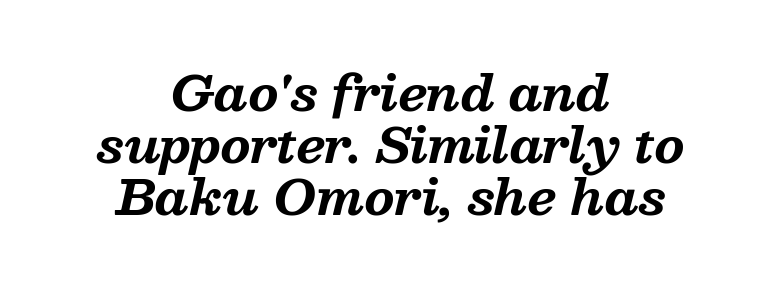
Q: Is the text bold? A: Yes.
Q: Is the text italic (slanted)? A: Yes, it leans right by about 13 degrees.
Q: Is the typeface a serif or a sans-serif typeface? A: Serif.
Q: Is the text underlined? A: No.
Q: How is the paragraph aligned? A: Centered.
Q: Is the spacing between letters normal or unusually wide? A: Normal.
Q: Is the spacing between lines tight, normal or loose? A: Tight.
Q: Width (condensed, normal, or wide)? A: Normal.
Q: Stroke contrast? A: Medium.
Q: x-height? A: Medium.
Q: Monospaced? A: No.
